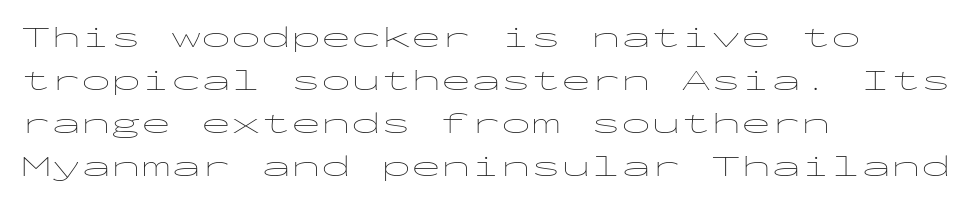
These lines were composed using upright roman letters. Honestly, the row spacing looks completely unremarkable. Line starts are locked; line ends wander. Look at the tracking — it's just the regular setting, nothing added. These lines are rendered in a fixed-pitch font.
